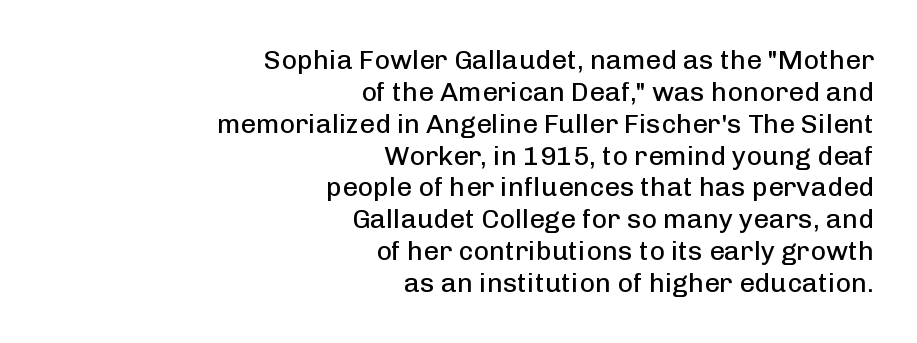
Q: Is the text bold? A: No.
Q: Is the text italic (slanted)? A: No, it is upright.
Q: Is the text underlined? A: No.
Q: How is the paragraph aligned? A: Right-aligned.
Q: Is the spacing between letters normal or unusually wide? A: Normal.
